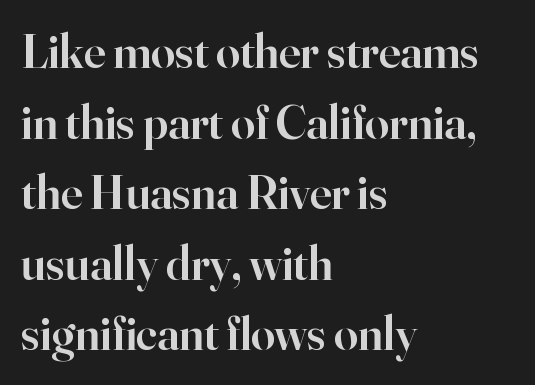
The image shows 48 px semibold serif type, upright; set left-aligned, normal line spacing (1.47x), normal letter spacing, not underlined; high stroke contrast and a small x-height.
